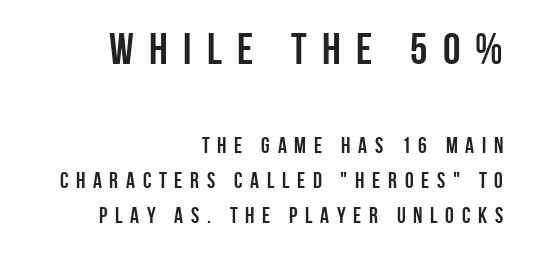
The image shows 44 px semibold, condensed sans-serif type, upright; set right-aligned, normal line spacing (1.59x), unusually wide letter spacing (+0.35 em), not underlined; the first (top) block is 2.0x larger; low stroke contrast and a large x-height.
